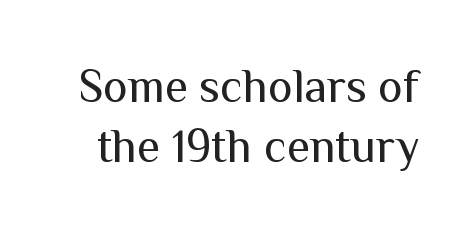
Q: Is the text bold? A: No.
Q: Is the text italic (slanted)? A: No, it is upright.
Q: Is the typeface a serif or a sans-serif typeface? A: Sans-serif.
Q: Is the text underlined? A: No.
Q: Is the spacing between letters normal or unusually wide? A: Normal.
Q: Is the spacing between lines tight, normal or loose? A: Normal.
Q: Width (condensed, normal, or wide)? A: Normal.
Q: Stroke contrast? A: Medium.
Q: x-height? A: Medium.
Q: Monospaced? A: No.
